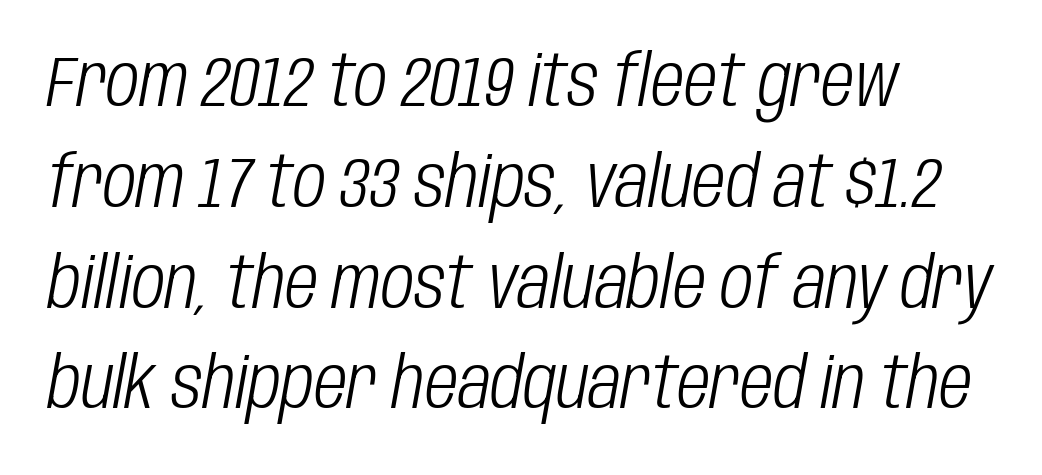
The image shows 72 px light, condensed type, italic (leaning right); set left-aligned, normal line spacing (1.4x), normal letter spacing, not underlined; low stroke contrast and a large x-height.
